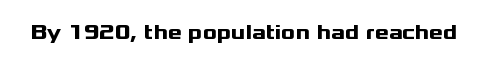
Q: Is the text bold? A: Yes.
Q: Is the text italic (slanted)? A: No, it is upright.
Q: Is the text underlined? A: No.
Q: Is the spacing between letters normal or unusually wide? A: Normal.
